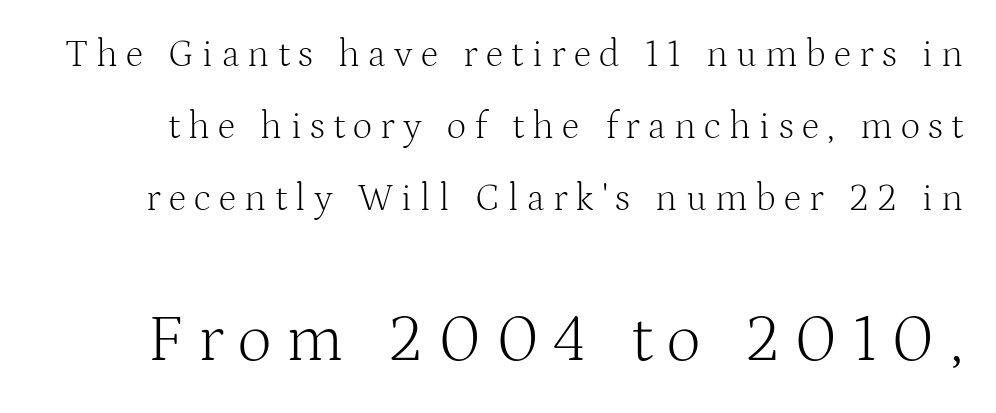
Note: smaller setting up top, larger setting below. The characters display serif detailing at their extremities. Each word looks stretched out because of the extra space between its letters. Plain, unruled lines of type. Each stroke keeps to a modest, everyday thickness or less. You could not count columns in this text — the font is proportionally spaced.
